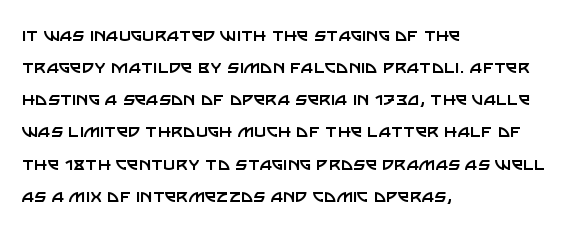
The image shows 21 px text type, upright; set left-aligned, normal line spacing (1.53x), normal letter spacing, not underlined.
